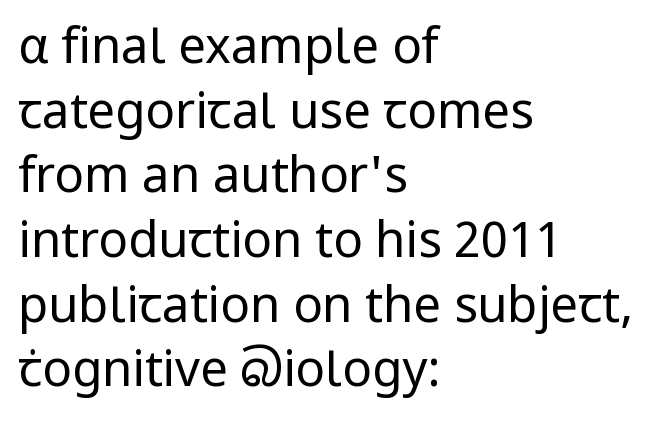
{"serif": "no", "italic": "no", "bold": "no", "weight": "regular", "width": "normal", "stroke_contrast": "low", "x_height": "medium", "monospaced": "no", "underline": "no", "align": "left", "line_spacing": "normal", "line_spacing_ratio": 1.32, "letter_spacing": "normal", "letter_spacing_em": 0.0, "glyph_px": 49}
